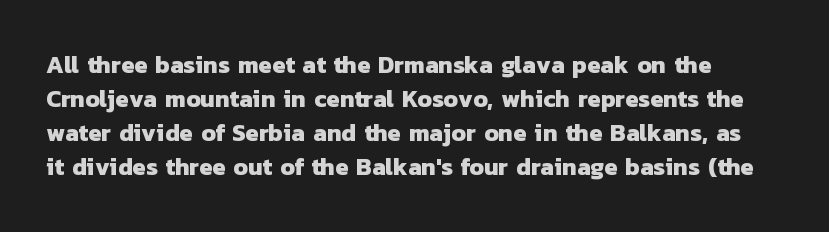
Q: Is the text bold? A: Yes.
Q: Is the text underlined? A: No.
Q: Is the spacing between letters normal or unusually wide? A: Normal.
Q: Is the spacing between lines tight, normal or loose? A: Normal.
